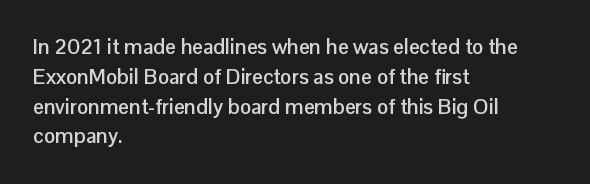
{"italic": "no", "bold": "yes", "underline": "no", "align": "left", "line_spacing": "normal", "line_spacing_ratio": 1.42, "letter_spacing": "normal", "letter_spacing_em": 0.0, "glyph_px": 21}
